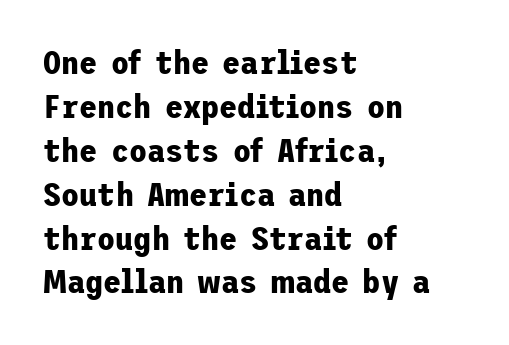
The setting favours the left margin, as ordinary paragraphs usually do. In terms of letterform style, serifs are entirely absent. Anything drawn beneath the words? Only blank space. Weight check: bold — yes, fully. Compared with typical body copy, the letter spacing here is the same.
